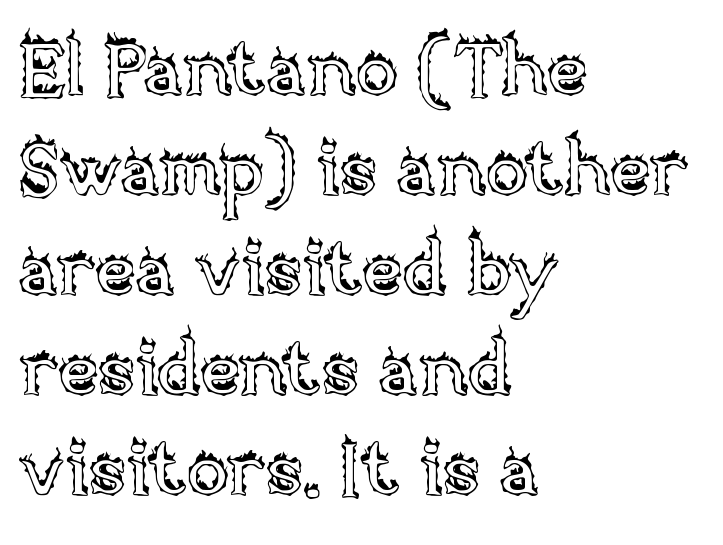
{"italic": "no", "width": "normal", "x_height": "large", "monospaced": "no", "underline": "no", "align": "left", "line_spacing": "normal", "line_spacing_ratio": 1.3, "letter_spacing": "normal", "letter_spacing_em": 0.0, "glyph_px": 77}
